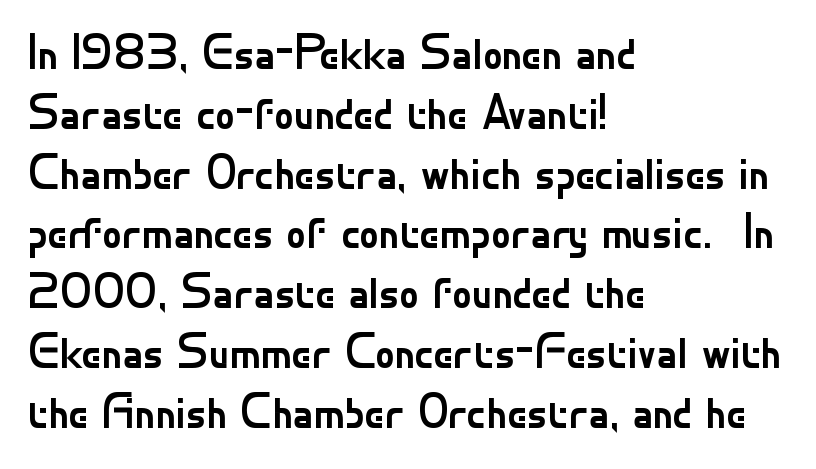
Q: Is the text bold? A: No.
Q: Is the text italic (slanted)? A: No, it is upright.
Q: Is the typeface a serif or a sans-serif typeface? A: Sans-serif.
Q: Is the text underlined? A: No.
Q: How is the paragraph aligned? A: Left-aligned.
Q: Is the spacing between letters normal or unusually wide? A: Normal.
Q: Width (condensed, normal, or wide)? A: Normal.
Q: Stroke contrast? A: Low.
Q: x-height? A: Small.
Q: Monospaced? A: No.
